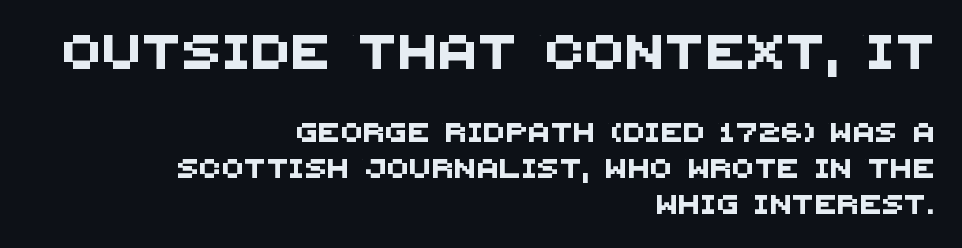
You could not count columns in this text — the font is proportionally spaced. Teacher's note: observe the even right margin — that is flush-right alignment. The space directly below the letters is spotless. The passage shown begins with its larger block and ends with its smaller one. In terms of letterform style, serifs are entirely absent.
